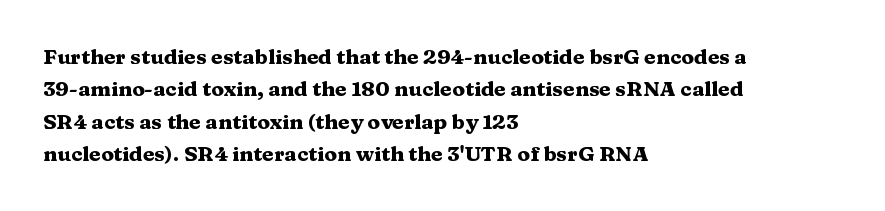
Unlike italic type, these characters show no tilt at all. Line starts are locked; line ends wander. Characters follow at the spacing the type designer built in. On the weight axis this lands at bold, roughly 700. The passage shown is not underscored anywhere.
